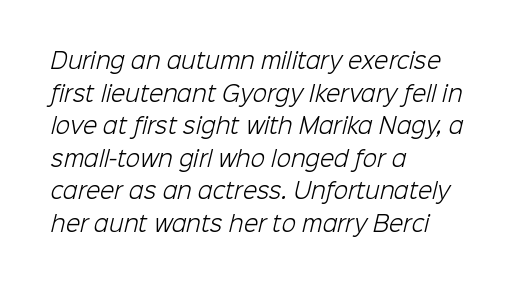
The setting favours the left margin, as ordinary paragraphs usually do. The strokes carry an ordinary text weight at most. Nobody touched the tracking dial on this one. The zone under the glyphs is completely vacant. A normal amount of white space separates one row of letters from the next.
